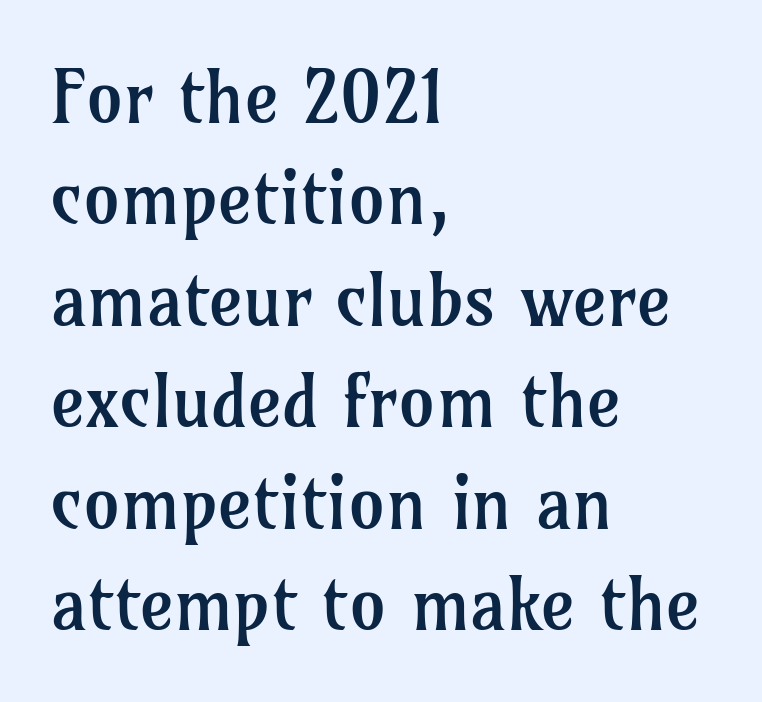
Do the characters align in a grid? No, the font is proportional. Stroke mass is kept to a normal reading level or below. A classic flush-left, rag-right setting is used for this passage. The foot of each line stays bare and open.
